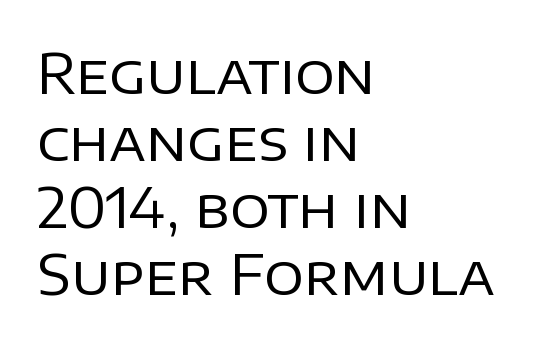
Q: Is the text bold? A: No.
Q: Is the text italic (slanted)? A: No, it is upright.
Q: Is the typeface a serif or a sans-serif typeface? A: Sans-serif.
Q: Is the text underlined? A: No.
Q: How is the paragraph aligned? A: Left-aligned.
Q: Is the spacing between letters normal or unusually wide? A: Normal.
Q: Width (condensed, normal, or wide)? A: Normal.
Q: Stroke contrast? A: Low.
Q: x-height? A: Large.
Q: Monospaced? A: No.
